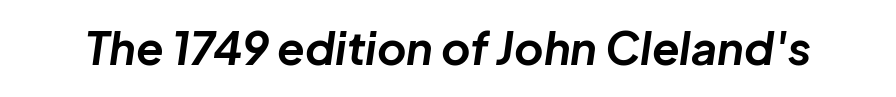
The image shows 45 px bold type, italic (leaning right); set normal letter spacing, not underlined; low stroke contrast and a medium x-height.
